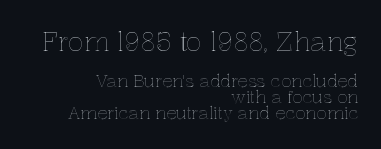
The image shows 26 px text type, upright; set right-aligned, tight line spacing (0.96x), normal letter spacing, not underlined; the first (top) block is 1.53x larger.
